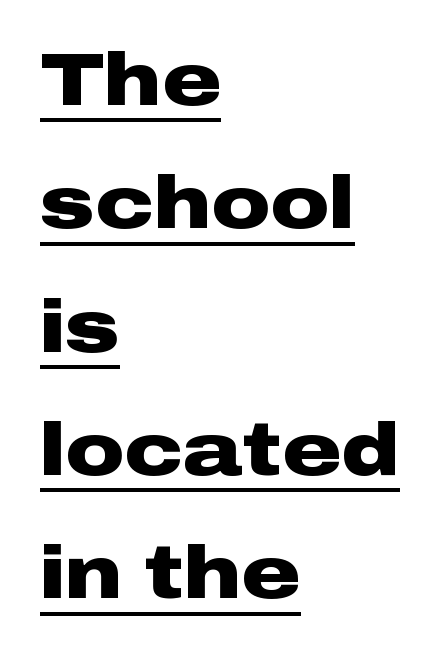
Q: Is the text bold? A: Yes.
Q: Is the text italic (slanted)? A: No, it is upright.
Q: Is the typeface a serif or a sans-serif typeface? A: Sans-serif.
Q: Is the text underlined? A: Yes.
Q: How is the paragraph aligned? A: Left-aligned.
Q: Is the spacing between letters normal or unusually wide? A: Normal.
Q: Is the spacing between lines tight, normal or loose? A: Normal.
Q: Width (condensed, normal, or wide)? A: Wide.
Q: Stroke contrast? A: Low.
Q: x-height? A: Medium.
Q: Monospaced? A: No.
